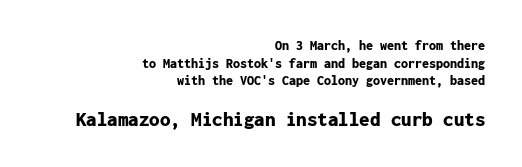
Bigger letters appear in the bottom chunk; the top chunk is reduced. Look at the tracking — it's just the regular setting, nothing added. Just letters on the line, the space beneath them empty. These lines carry a lot of weight — the face is fully bold.
